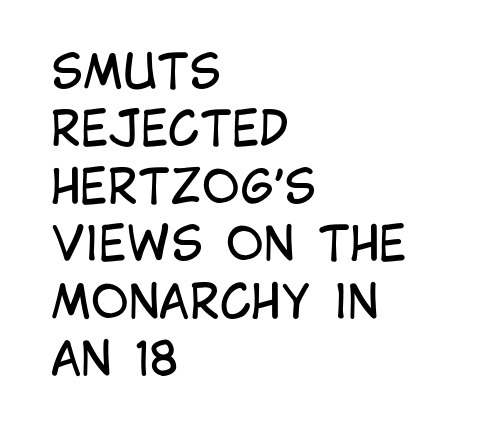
{"serif": "no", "italic": "no", "bold": "no", "weight": "regular", "width": "condensed", "stroke_contrast": "low", "x_height": "large", "monospaced": "no", "underline": "no", "align": "left", "line_spacing": "normal", "line_spacing_ratio": 1.25, "letter_spacing": "normal", "letter_spacing_em": 0.0, "glyph_px": 46}
